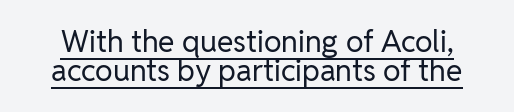
The line texture is even and compact thanks to regular tracking. The typography opts for an upright posture over an oblique one. Check where the strokes stop: nothing finishes them off — pure sans. The letters advance in unequal steps, a hallmark of proportional type. No extra ink here — the face is not bold.
